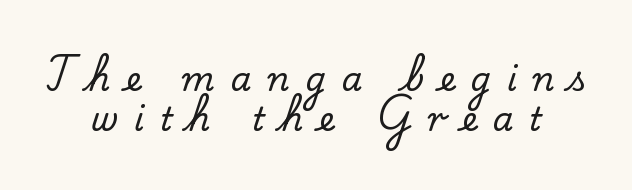
The image shows 33 px serif type; set centered, line spacing 1.22x, unusually wide letter spacing (+0.48 em), not underlined; low stroke contrast and a small x-height.
